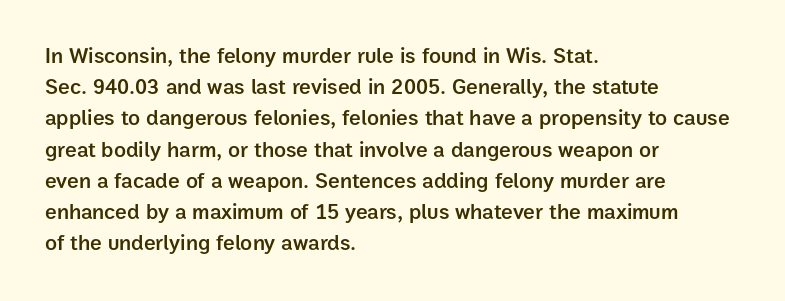
{"italic": "no", "bold": "semi", "underline": "no", "align": "left", "line_spacing": "normal", "line_spacing_ratio": 1.42, "letter_spacing": "normal", "letter_spacing_em": 0.0, "glyph_px": 22}
